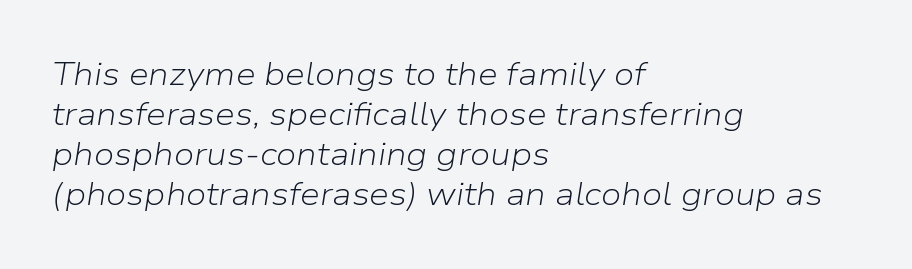
{"italic": "yes", "lean": "right", "slant_degrees": 9, "bold": "no", "weight": "light", "width": "normal", "stroke_contrast": "low", "x_height": "medium", "monospaced": "no", "underline": "no", "align": "left", "line_spacing": "normal", "line_spacing_ratio": 1.25, "letter_spacing": "normal", "letter_spacing_em": 0.0, "glyph_px": 32}
